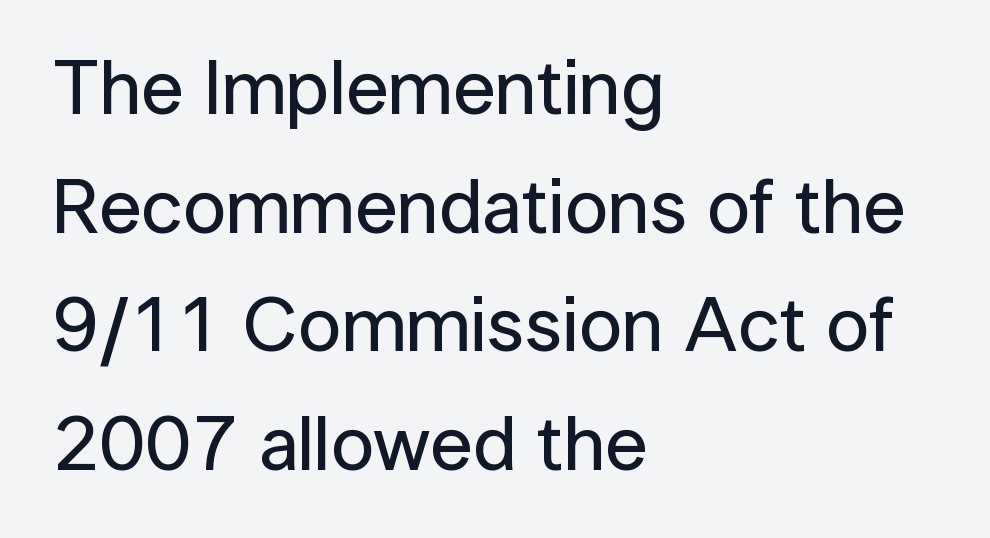
The image shows 77 px sans-serif type, upright; set left-aligned, normal line spacing (1.54x), normal letter spacing, not underlined; low stroke contrast and a medium x-height.
